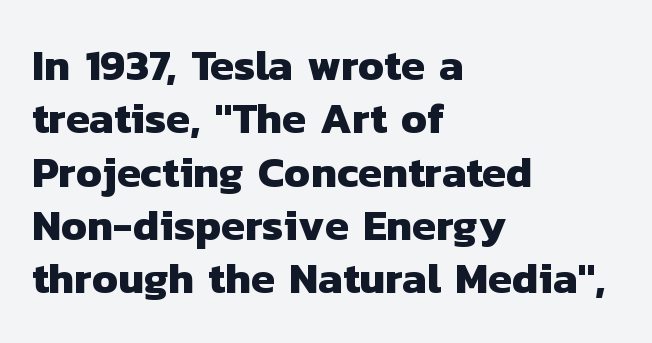
Tracking here is standard; glyphs follow each other at the usual distance. Anything drawn beneath the words? Only blank space. Notice how the passage keeps a crisp vertical edge on the left only. The typeface chosen for these lines omits serifs. This sample has the flowing, uneven cadence of proportional lettering. Does the weight exceed regular? Yes, all the way to bold.
